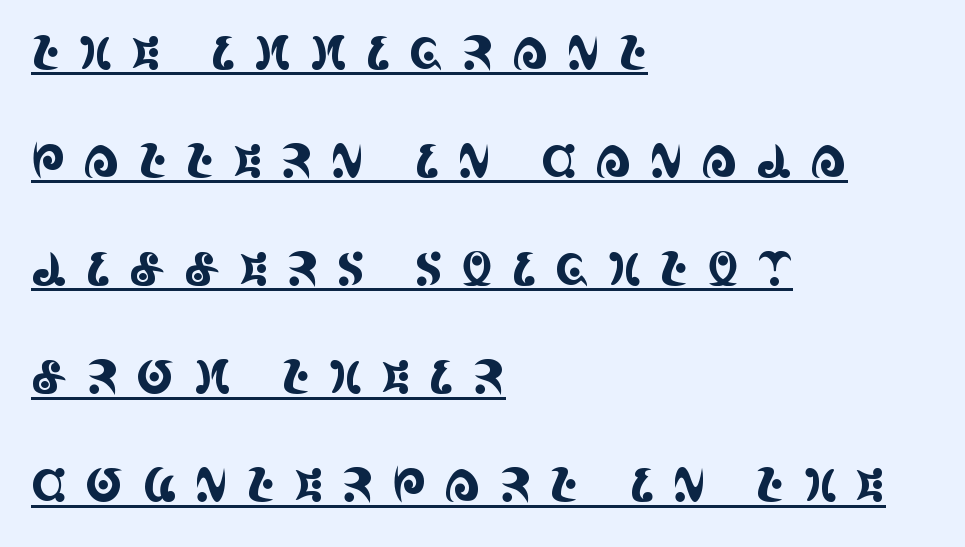
{"serif": "yes", "italic": "no", "width": "condensed", "x_height": "large", "monospaced": "no", "underline": "yes", "align": "left", "line_spacing": "loose", "line_spacing_ratio": 2.35, "letter_spacing": "wide", "letter_spacing_em": 0.39, "glyph_px": 46}
